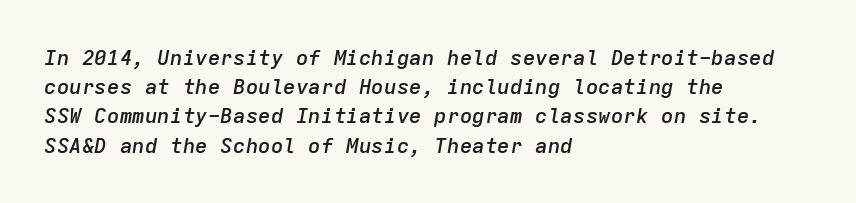
The image shows 21 px text type, italic (leaning right); set left-aligned, normal line spacing (1.39x), normal letter spacing, not underlined.
